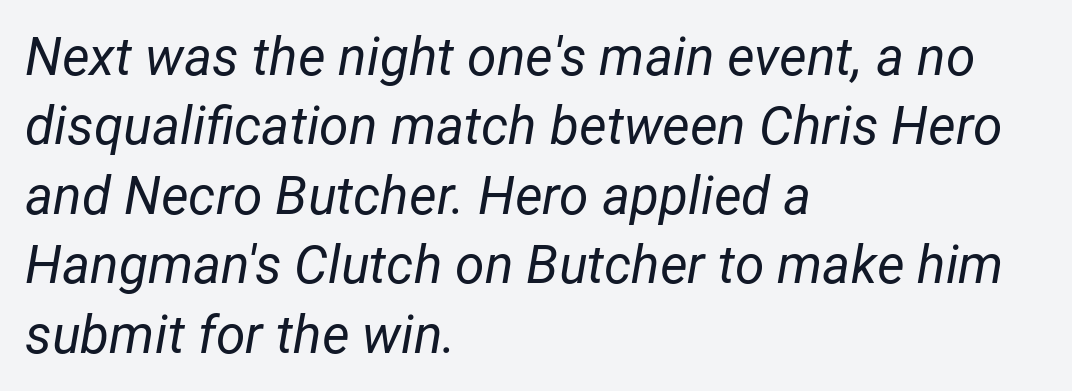
Q: Is the text bold? A: No.
Q: Is the text italic (slanted)? A: Yes, it leans right by about 12 degrees.
Q: Is the text underlined? A: No.
Q: How is the paragraph aligned? A: Left-aligned.
Q: Is the spacing between letters normal or unusually wide? A: Normal.
Q: Is the spacing between lines tight, normal or loose? A: Normal.
Q: Width (condensed, normal, or wide)? A: Normal.
Q: Stroke contrast? A: Low.
Q: x-height? A: Medium.
Q: Monospaced? A: No.
